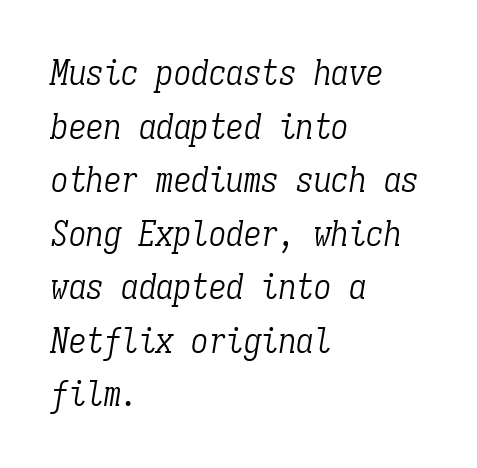
Q: Is the text bold? A: No.
Q: Is the text italic (slanted)? A: Yes, it leans right by about 9 degrees.
Q: Is the typeface a serif or a sans-serif typeface? A: Serif.
Q: Is the text underlined? A: No.
Q: How is the paragraph aligned? A: Left-aligned.
Q: Is the spacing between letters normal or unusually wide? A: Normal.
Q: Is the spacing between lines tight, normal or loose? A: Normal.
Q: Width (condensed, normal, or wide)? A: Condensed.
Q: Stroke contrast? A: Low.
Q: x-height? A: Medium.
Q: Monospaced? A: Yes.
